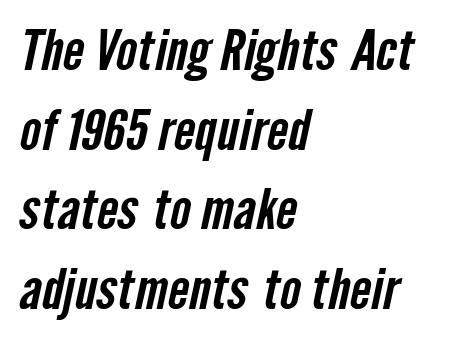
Reading down the block, your eye returns to a fixed left position each line. Do the characters align in a grid? No, the font is proportional. No feet cap the strokes, marking this as sans-serif type. Here the glyphs are tracked normally, forming tight word shapes. Words float on clear page, feet unadorned.
